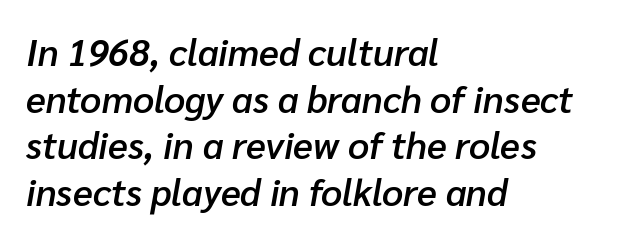
The image shows 37 px semibold type, italic (leaning right); set left-aligned, normal line spacing (1.26x), normal letter spacing, not underlined; low stroke contrast and a medium x-height.
